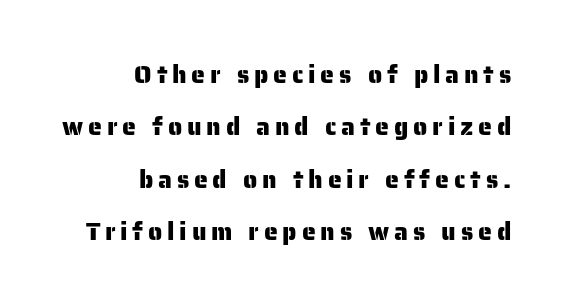
Q: Is the text italic (slanted)? A: No, it is upright.
Q: Is the text underlined? A: No.
Q: How is the paragraph aligned? A: Right-aligned.
Q: Is the spacing between lines tight, normal or loose? A: Loose.
